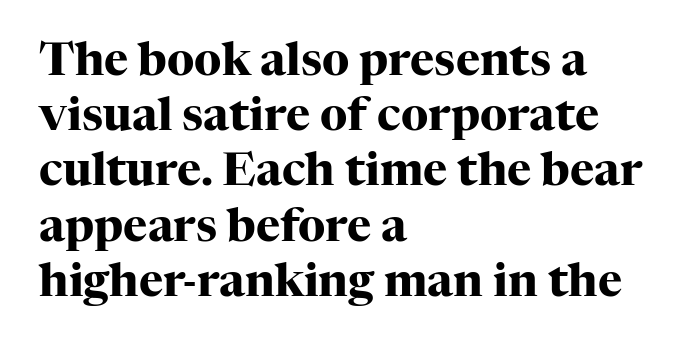
The image shows 46 px heavy serif type, upright; set left-aligned, line spacing 1.2x, normal letter spacing, not underlined; high stroke contrast and a medium x-height.
